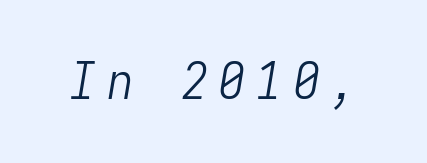
Q: Is the text bold? A: No.
Q: Is the text italic (slanted)? A: Yes, it leans right by about 9 degrees.
Q: Is the text underlined? A: No.
Q: Is the spacing between letters normal or unusually wide? A: Unusually wide.
Q: Width (condensed, normal, or wide)? A: Condensed.
Q: Stroke contrast? A: Low.
Q: x-height? A: Medium.
Q: Monospaced? A: Yes.
